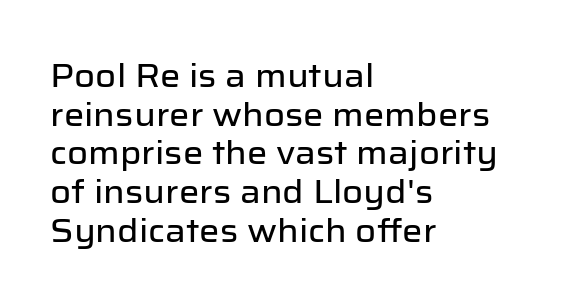
Q: Is the text italic (slanted)? A: No, it is upright.
Q: Is the typeface a serif or a sans-serif typeface? A: Sans-serif.
Q: Is the text underlined? A: No.
Q: How is the paragraph aligned? A: Left-aligned.
Q: Is the spacing between letters normal or unusually wide? A: Normal.
Q: Width (condensed, normal, or wide)? A: Normal.
Q: Stroke contrast? A: Low.
Q: x-height? A: Medium.
Q: Monospaced? A: No.
